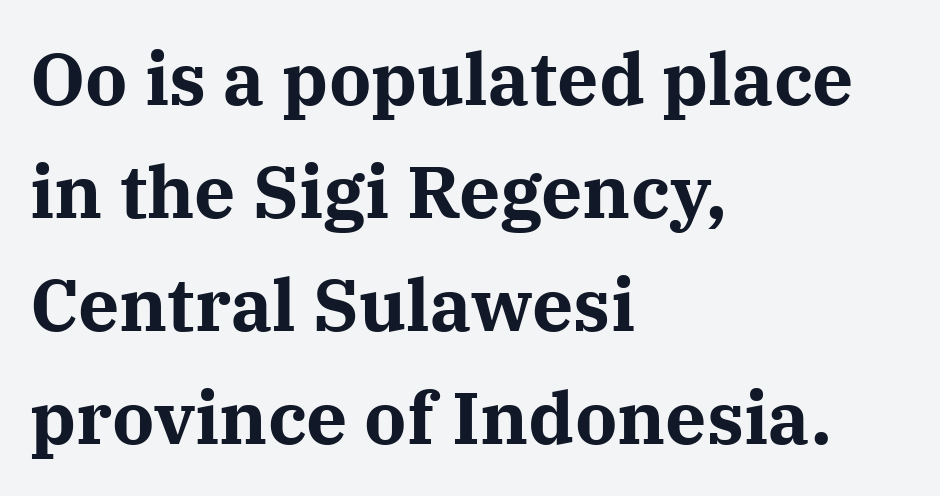
Q: Is the text bold? A: Yes.
Q: Is the text italic (slanted)? A: No, it is upright.
Q: Is the typeface a serif or a sans-serif typeface? A: Serif.
Q: Is the text underlined? A: No.
Q: How is the paragraph aligned? A: Left-aligned.
Q: Is the spacing between letters normal or unusually wide? A: Normal.
Q: Is the spacing between lines tight, normal or loose? A: Normal.
Q: Width (condensed, normal, or wide)? A: Normal.
Q: Stroke contrast? A: Medium.
Q: x-height? A: Medium.
Q: Monospaced? A: No.
